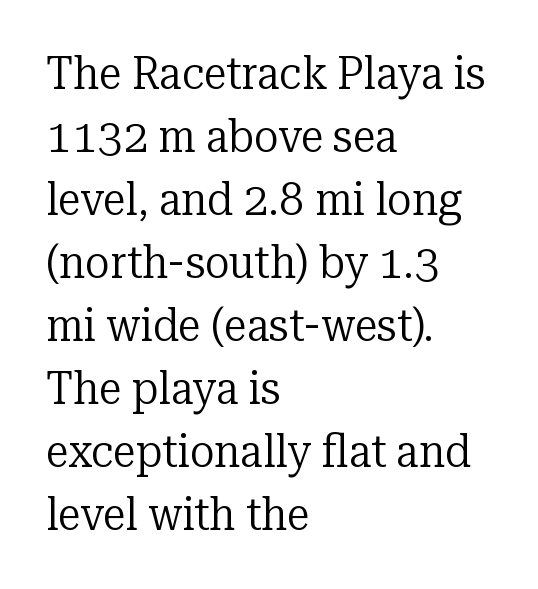
Q: Is the text bold? A: No.
Q: Is the text italic (slanted)? A: No, it is upright.
Q: Is the typeface a serif or a sans-serif typeface? A: Serif.
Q: Is the text underlined? A: No.
Q: How is the paragraph aligned? A: Left-aligned.
Q: Is the spacing between letters normal or unusually wide? A: Normal.
Q: Is the spacing between lines tight, normal or loose? A: Normal.
Q: Width (condensed, normal, or wide)? A: Normal.
Q: Stroke contrast? A: Low.
Q: x-height? A: Medium.
Q: Monospaced? A: No.
